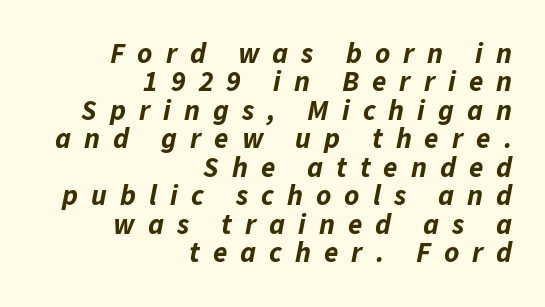
The line texture is sparse and dotted thanks to wide tracking. The leading is snug, giving the passage a crowded texture. An italicized treatment has been applied to the whole sample. The passage shown is emphatically bold. The rag falls on the left side of this text block. The passage shown is typed in a proportional face where columns would drift.
